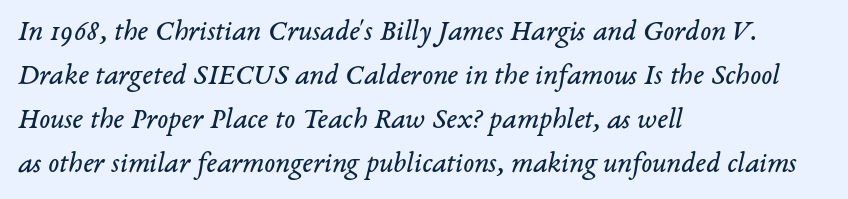
Check where the strokes stop: tiny serifs finish them off. The line texture is even and compact thanks to regular tracking. Plain, unruled lines of type. The rendering applies a slant to the glyphs. The block of text has a typical density, with ordinary space between rows.
